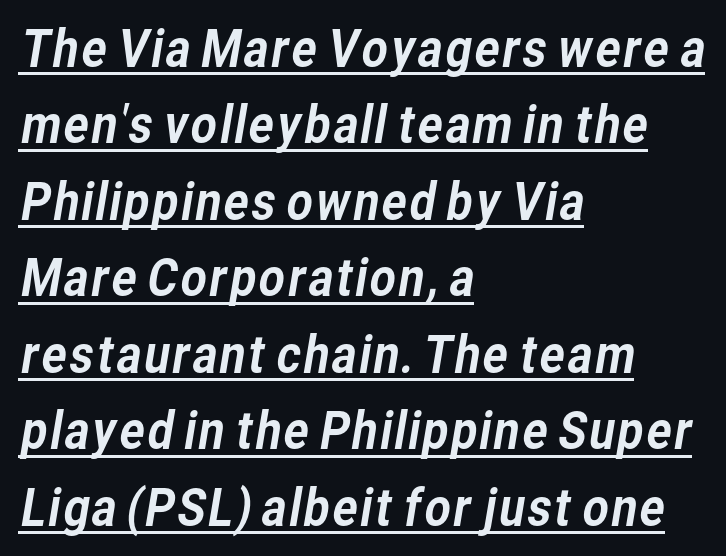
{"serif": "no", "width": "normal", "stroke_contrast": "low", "x_height": "medium", "monospaced": "no", "underline": "yes", "align": "left", "line_spacing": "normal", "line_spacing_ratio": 1.5, "letter_spacing": "normal", "letter_spacing_em": 0.0, "glyph_px": 51}
